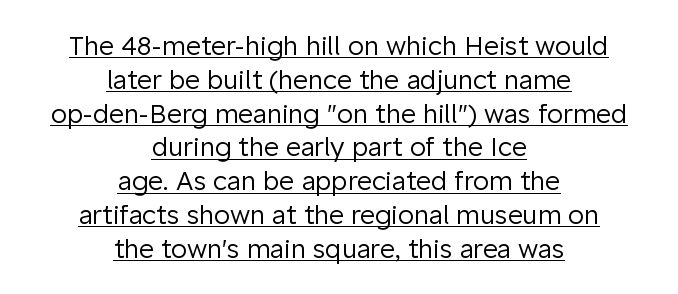
In terms of letterspacing, this is plain default setting. Underlined type. This block has exactly the height ordinary leading produces. Every stem runs plumb, perpendicular to the baseline.
